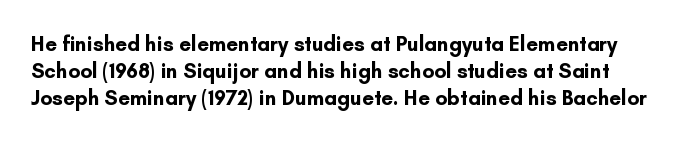
This sample uses plain, unmodified letter spacing. Nope, not italic — everything's standing straight. Typographic density is high because the face is bold. One glance says typical: line gaps are just what's usual. The foot of each line stays bare and open.
